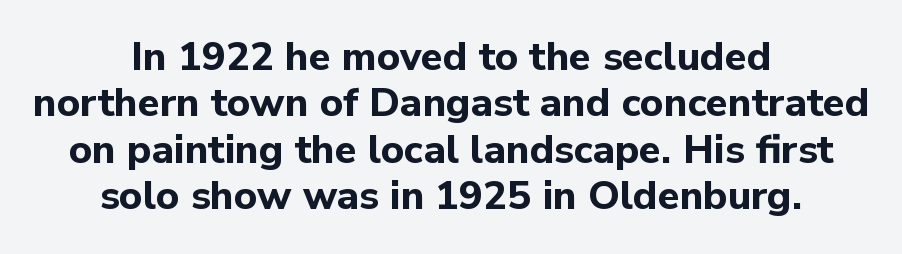
Every character sits straight up, as roman type does. Does the type have serifs? No, each stem ends abruptly. A dark, heavy texture on the line: the type is bold. Is this a fixed-width face? No — the glyphs have proportional, varying widths. The whitespace from short lines is split evenly between both sides. The specimen omits any rule beneath the text block's lines.
